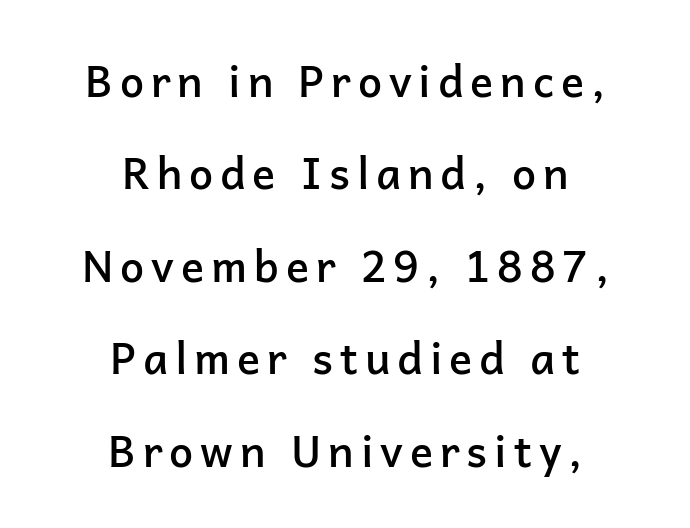
The image shows 43 px semibold sans-serif type, upright; set centered, loose line spacing (2.15x), not underlined; low stroke contrast and a medium x-height.
